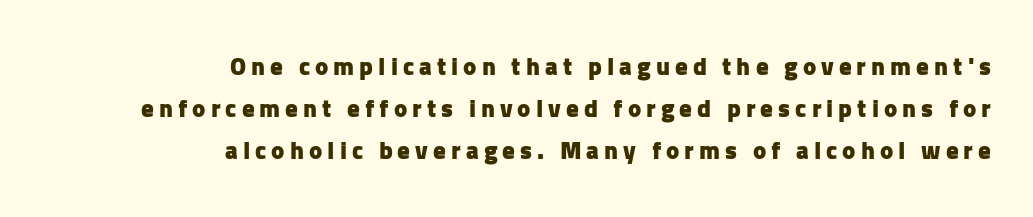
Q: Is the text bold? A: Yes.
Q: Is the text italic (slanted)? A: No, it is upright.
Q: Is the text underlined? A: No.
Q: How is the paragraph aligned? A: Right-aligned.
Q: Is the spacing between letters normal or unusually wide? A: Unusually wide.
Q: Is the spacing between lines tight, normal or loose? A: Normal.
